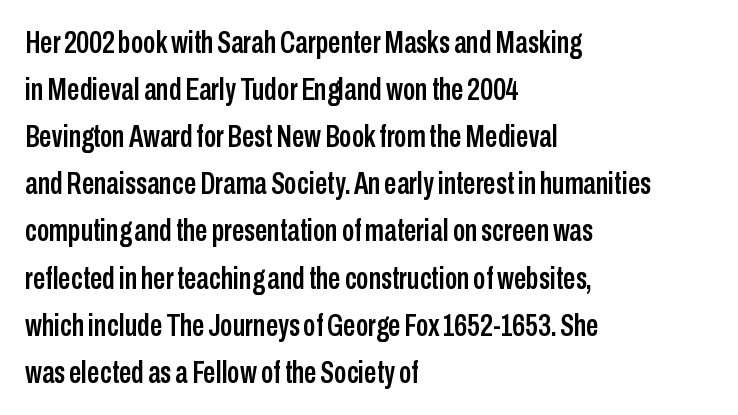
Q: Is the text italic (slanted)? A: No, it is upright.
Q: Is the typeface a serif or a sans-serif typeface? A: Sans-serif.
Q: Is the text underlined? A: No.
Q: How is the paragraph aligned? A: Left-aligned.
Q: Is the spacing between letters normal or unusually wide? A: Normal.
Q: Is the spacing between lines tight, normal or loose? A: Normal.
Q: Width (condensed, normal, or wide)? A: Condensed.
Q: Stroke contrast? A: Low.
Q: x-height? A: Medium.
Q: Monospaced? A: No.
